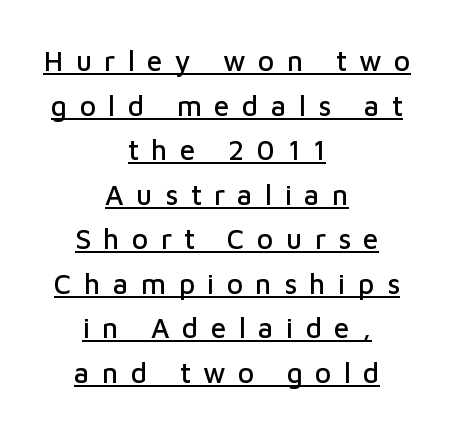
{"serif": "no", "italic": "no", "width": "normal", "stroke_contrast": "low", "x_height": "medium", "monospaced": "no", "underline": "yes", "align": "center", "line_spacing": "normal", "line_spacing_ratio": 1.59, "letter_spacing": "wide", "letter_spacing_em": 0.44, "glyph_px": 28}
